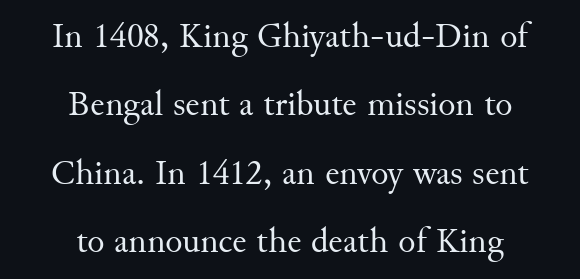
{"serif": "yes", "italic": "no", "bold": "no", "weight": "regular", "width": "normal", "stroke_contrast": "medium", "x_height": "small", "monospaced": "no", "underline": "no", "align": "center", "line_spacing": "loose", "line_spacing_ratio": 1.9, "letter_spacing": "normal", "letter_spacing_em": 0.0, "glyph_px": 36}
